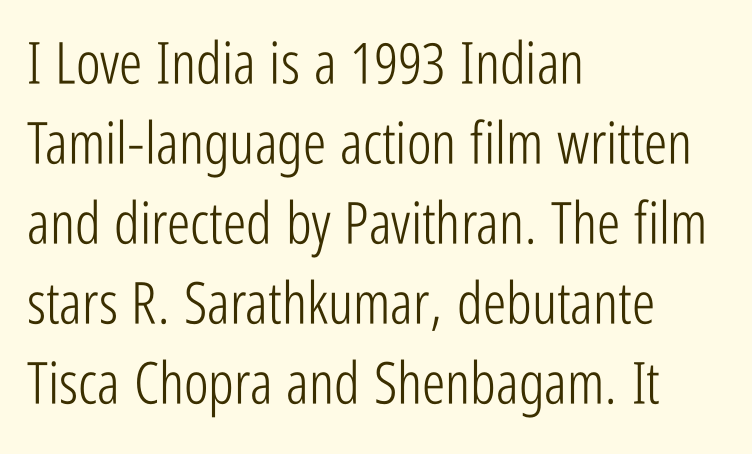
Q: Is the text bold? A: No.
Q: Is the text italic (slanted)? A: No, it is upright.
Q: Is the typeface a serif or a sans-serif typeface? A: Sans-serif.
Q: Is the text underlined? A: No.
Q: How is the paragraph aligned? A: Left-aligned.
Q: Is the spacing between letters normal or unusually wide? A: Normal.
Q: Is the spacing between lines tight, normal or loose? A: Normal.
Q: Width (condensed, normal, or wide)? A: Condensed.
Q: Stroke contrast? A: Low.
Q: x-height? A: Medium.
Q: Monospaced? A: No.
